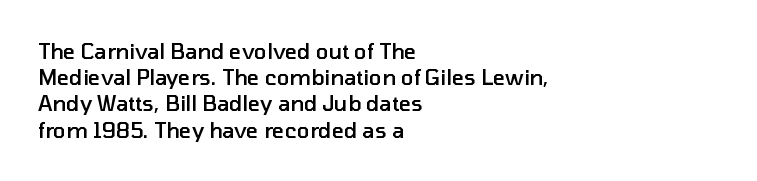
The image shows 21 px text type, upright; set left-aligned, normal line spacing (1.25x), normal letter spacing, not underlined.
